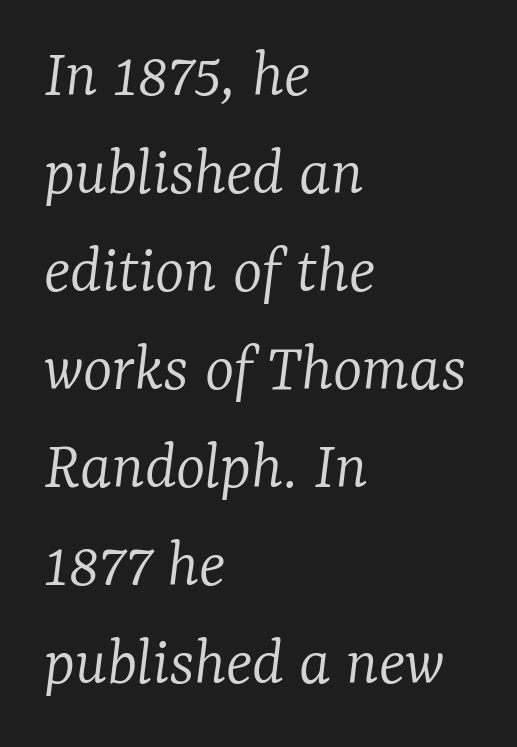
{"serif": "yes", "italic": "yes", "lean": "right", "slant_degrees": 7, "bold": "no", "weight": "light", "width": "normal", "stroke_contrast": "low", "x_height": "medium", "monospaced": "no", "underline": "no", "align": "left", "line_spacing": "normal", "line_spacing_ratio": 1.4, "letter_spacing": "normal", "letter_spacing_em": 0.0, "glyph_px": 70}
